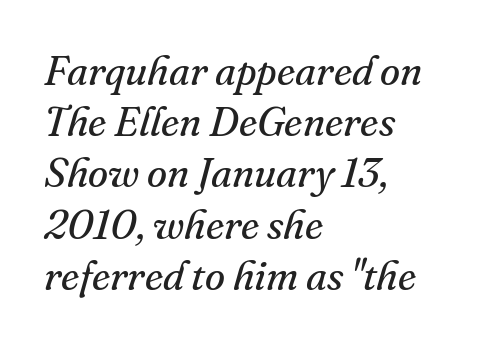
The image shows 41 px regular-weight serif type, italic (leaning right); set left-aligned, normal line spacing (1.25x), normal letter spacing, not underlined; medium stroke contrast and a small x-height.
